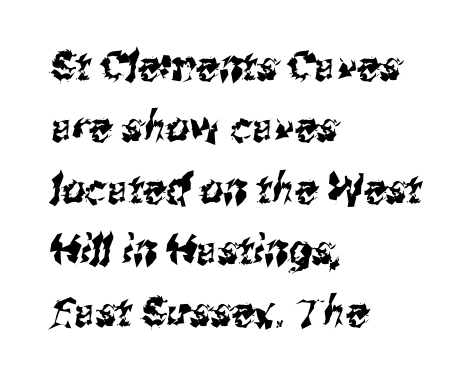
Q: Is the typeface a serif or a sans-serif typeface? A: Sans-serif.
Q: Is the text underlined? A: No.
Q: How is the paragraph aligned? A: Left-aligned.
Q: Is the spacing between letters normal or unusually wide? A: Normal.
Q: Is the spacing between lines tight, normal or loose? A: Normal.
Q: Width (condensed, normal, or wide)? A: Condensed.
Q: Stroke contrast? A: Medium.
Q: x-height? A: Medium.
Q: Monospaced? A: No.
